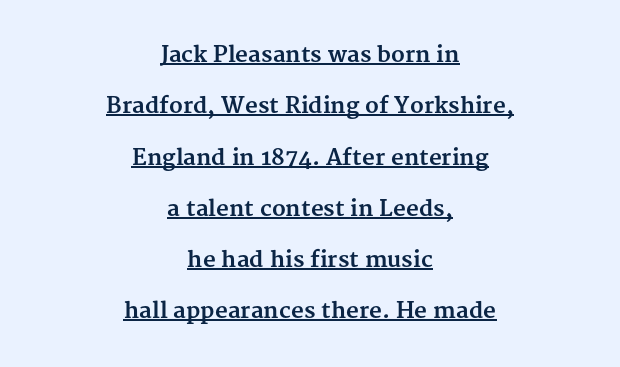
The image shows 22 px bold type, upright; set centered, loose line spacing (2.33x), normal letter spacing, underlined.
